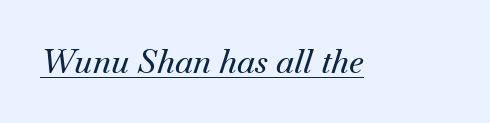
The image shows 33 px serif type, italic (leaning right); set normal letter spacing, underlined; medium stroke contrast and a small x-height.
